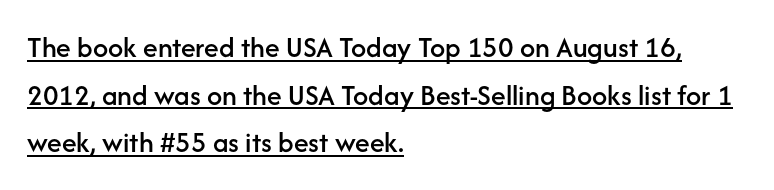
Q: Is the text italic (slanted)? A: No, it is upright.
Q: Is the typeface a serif or a sans-serif typeface? A: Sans-serif.
Q: Is the text underlined? A: Yes.
Q: How is the paragraph aligned? A: Left-aligned.
Q: Is the spacing between letters normal or unusually wide? A: Normal.
Q: Is the spacing between lines tight, normal or loose? A: Normal.
Q: Width (condensed, normal, or wide)? A: Normal.
Q: Stroke contrast? A: Low.
Q: x-height? A: Medium.
Q: Monospaced? A: No.
